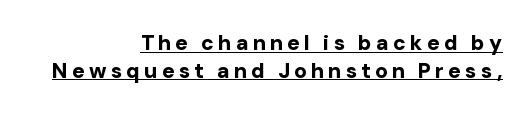
Regarding leading, the lines here are spaced in the standard way. Compared with a flush-left layout, this one pins lines to the opposite, right side. Decoration check: the copy is underlined. This is roman type, the default non-slanted kind. The gaps between neighbouring characters are conspicuously large. As a designer I'd log this as weight 700, bold.
